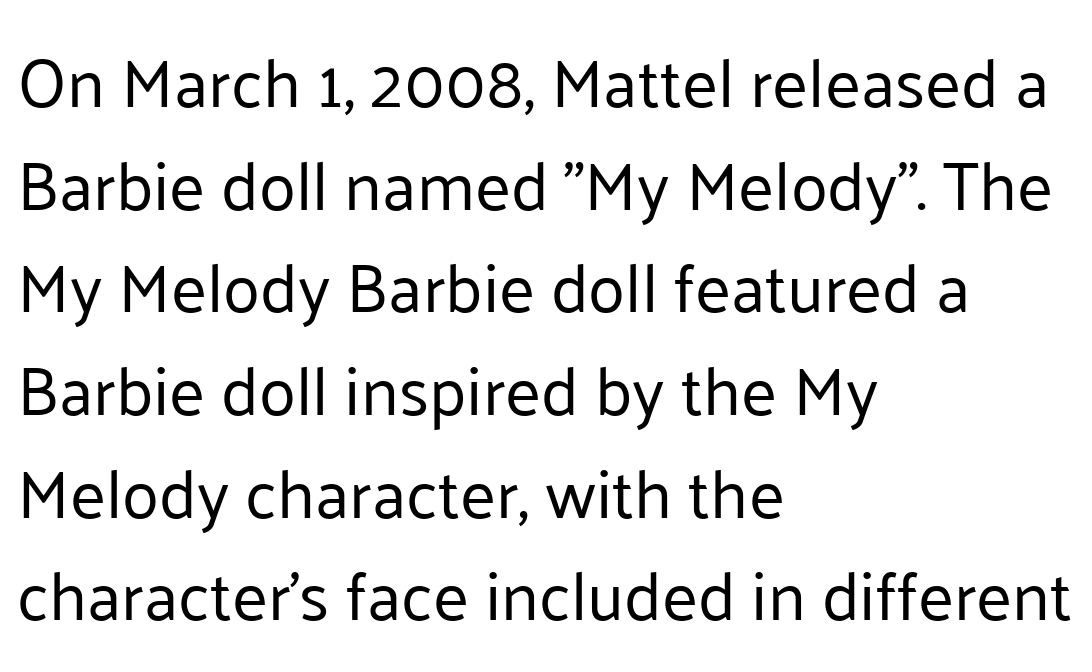
The zone under the glyphs is completely vacant. The rows are spaced the way most documents space them. The type sits square on the baseline with zero lean. The paragraph shown leans on its left margin.
